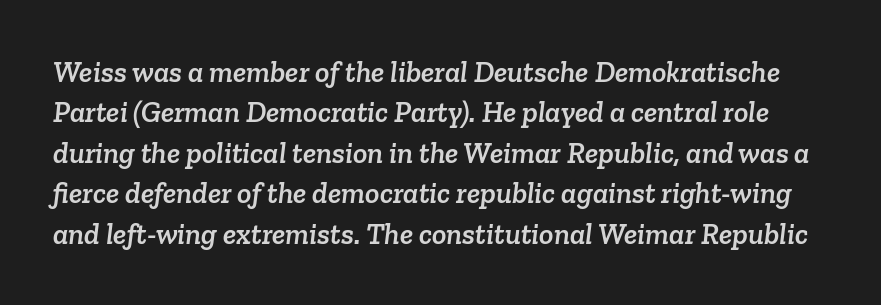
Type without underlining. The rows are spaced the way most documents space them. This sample has the flowing, uneven cadence of proportional lettering. Short note: letters normally spaced. The passage shown is typeset with a serif family.
